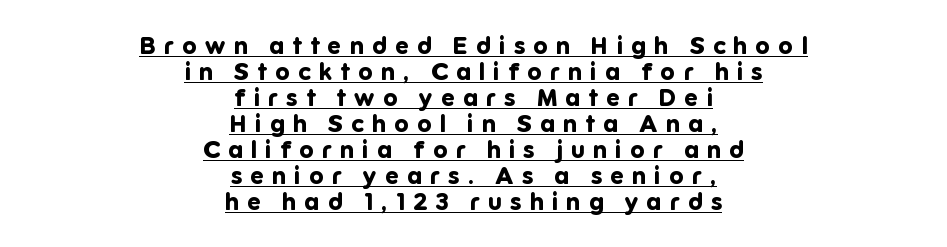
Descenders here cross a horizontal rule under the line. The face used here has the dense, thick strokes of a bold. Rows of type sit shoulder to shoulder in the vertical direction. A typesetter would mark this as roman, not italic. The type is letterspaced generously, with wide tracking. These lines are centered, leaving both edges ragged.
